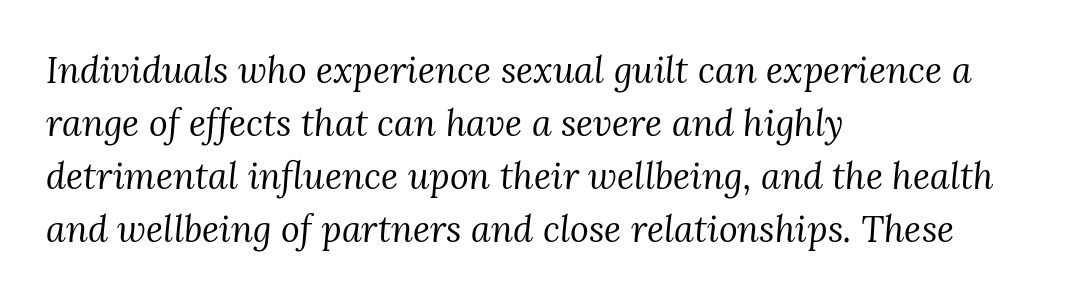
Is there much room between lines? A standard amount, neither cramped nor airy. Nobody drew a line under any word here. The rendering anchors every line to the left-hand side. Nothing heavy about these letters — not bold at all. An italicized treatment has been applied to the whole sample.
